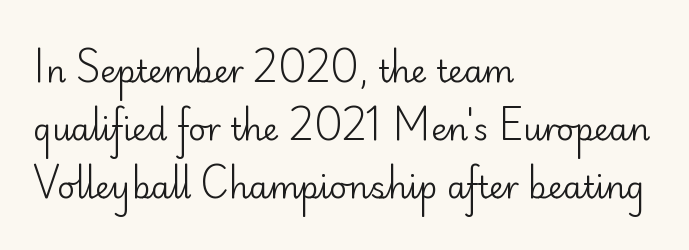
Each letter keeps its own natural width here, so spacing adapts to shape. A sans-serif font was chosen for this passage. One-word summary of the alignment: left. Unmarked baselines from the first word to the last.
